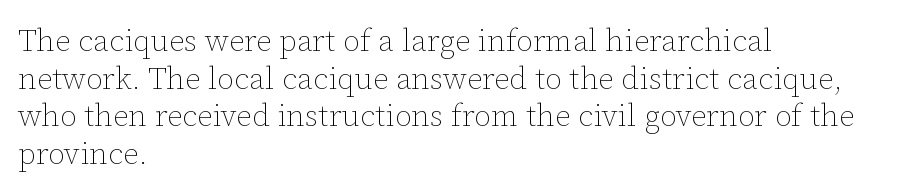
{"italic": "no", "bold": "no", "weight": "thin", "width": "normal", "stroke_contrast": "low", "x_height": "medium", "monospaced": "no", "underline": "no", "align": "left", "line_spacing_ratio": 1.21, "letter_spacing": "normal", "letter_spacing_em": 0.0, "glyph_px": 31}
